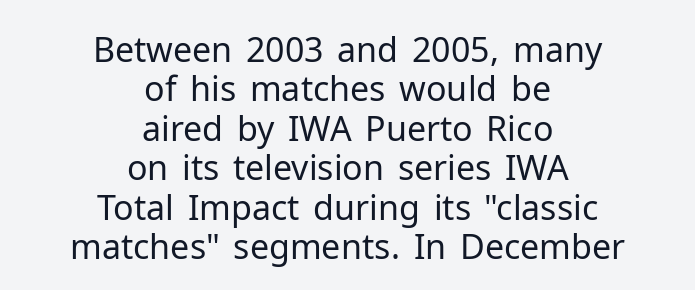
Nobody drew a line under any word here. The face used here is proportionally spaced, like ordinary book or web type. Tracking value appears to be zero — textbook default spacing. The passage shown is not bold in any degree. Does the type have serifs? No, each stem ends abruptly.
